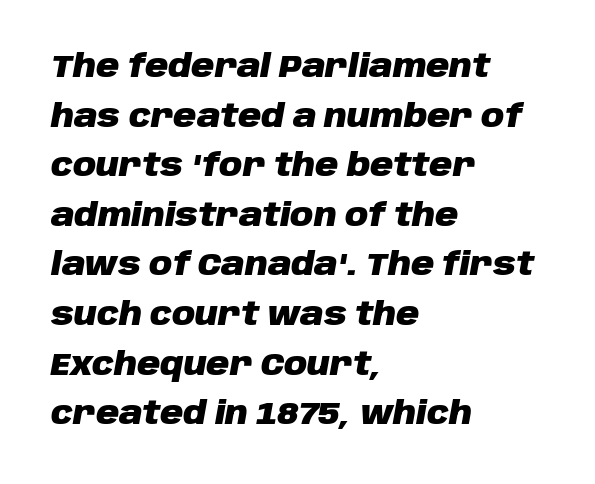
{"italic": "yes", "lean": "right", "slant_degrees": 10, "bold": "yes", "weight": "heavy", "width": "normal", "stroke_contrast": "low", "x_height": "large", "monospaced": "no", "underline": "no", "align": "left", "line_spacing": "normal", "line_spacing_ratio": 1.55, "letter_spacing": "normal", "letter_spacing_em": 0.0, "glyph_px": 32}
